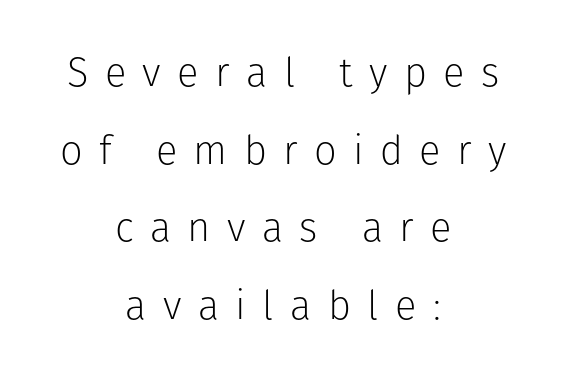
{"serif": "no", "italic": "no", "bold": "no", "weight": "light", "width": "normal", "stroke_contrast": "low", "x_height": "medium", "monospaced": "no", "underline": "no", "align": "center", "line_spacing": "loose", "line_spacing_ratio": 1.94, "letter_spacing": "wide", "letter_spacing_em": 0.41, "glyph_px": 40}
